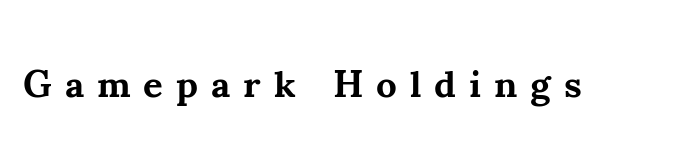
The letters stand upright; this is a roman face. These lines have a slow, spaced-out rhythm from letter to letter. The string is rendered with underlining switched off. Is this a fixed-width face? No — the glyphs have proportional, varying widths.
